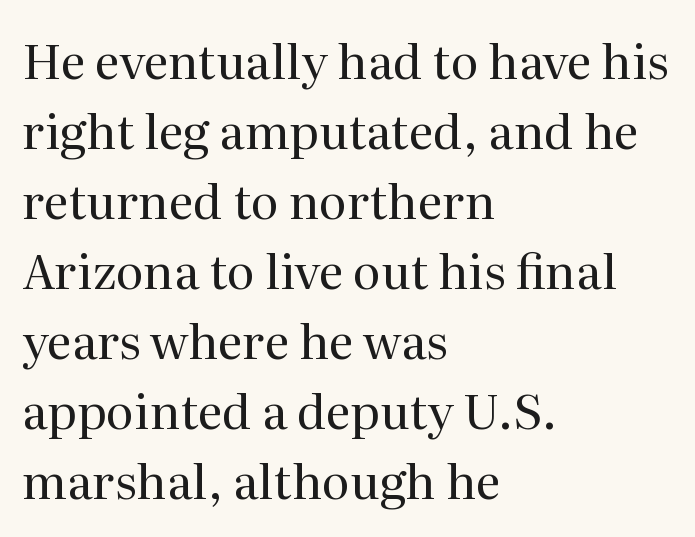
{"serif": "yes", "italic": "no", "bold": "no", "weight": "regular", "width": "normal", "stroke_contrast": "medium", "x_height": "medium", "monospaced": "no", "underline": "no", "align": "left", "line_spacing": "normal", "line_spacing_ratio": 1.46, "letter_spacing": "normal", "letter_spacing_em": 0.0, "glyph_px": 48}
